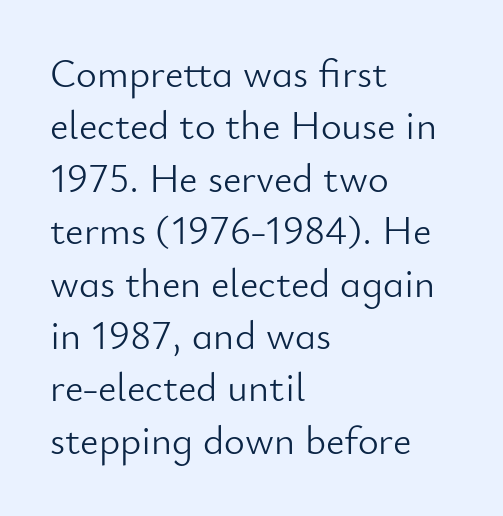
The face used here is proportionally spaced, like ordinary book or web type. No word sits above an underline. Weight class: somewhere from thin through regular. The type is set solid horizontally, with unmodified tracking. The lines are quadded left.
